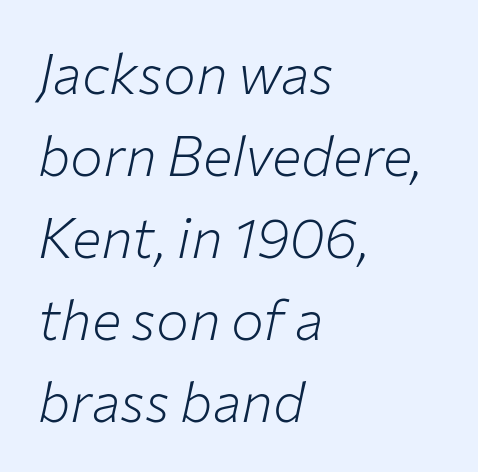
The image shows 55 px light type, italic (leaning right); set left-aligned, normal line spacing (1.49x), normal letter spacing, not underlined; low stroke contrast and a medium x-height.
